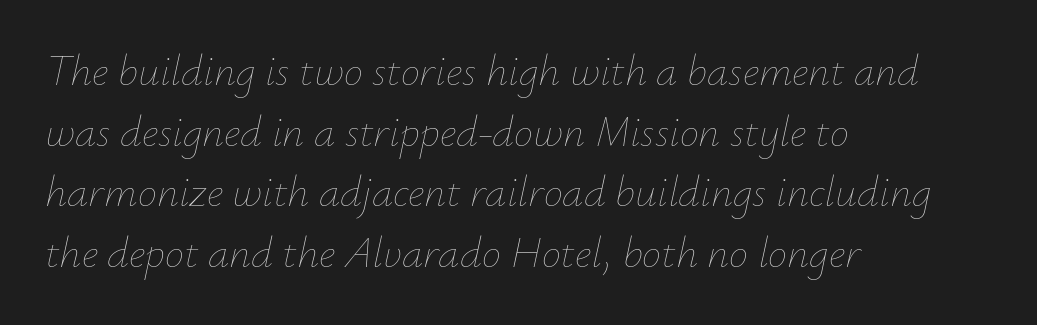
The lettering tilts uniformly, giving the passage an italic look. Regular leading. Weight: in the light-to-regular range. Type without underlining.
